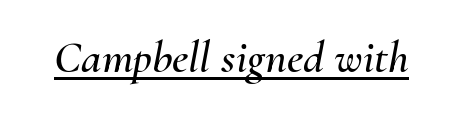
Q: Is the text italic (slanted)? A: Yes, it leans right by about 10 degrees.
Q: Is the text underlined? A: Yes.
Q: Is the spacing between letters normal or unusually wide? A: Normal.
Q: Width (condensed, normal, or wide)? A: Normal.
Q: Stroke contrast? A: Medium.
Q: x-height? A: Small.
Q: Monospaced? A: No.
